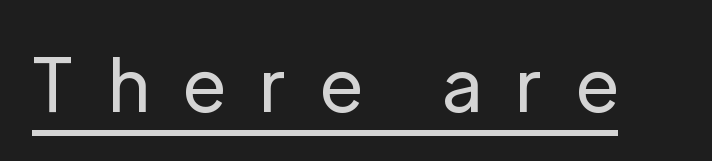
The image shows 74 px regular-weight sans-serif type, upright; set unusually wide letter spacing (+0.46 em), underlined; low stroke contrast and a medium x-height.
